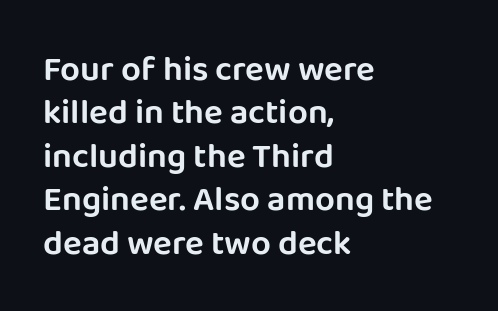
The image shows 35 px sans-serif type, upright; set left-aligned, line spacing 1.24x, normal letter spacing, not underlined; low stroke contrast and a large x-height.
